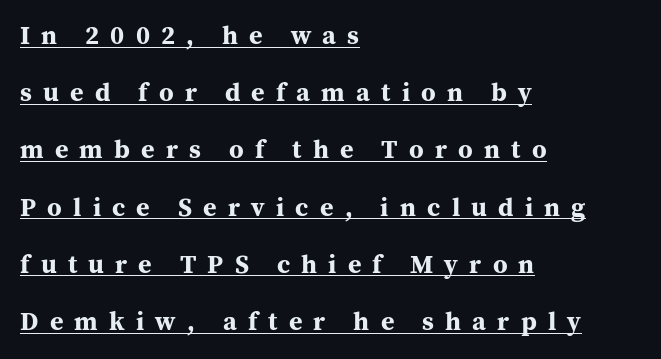
The image shows 26 px bold type, upright; set left-aligned, loose line spacing (2.2x), unusually wide letter spacing (+0.43 em), underlined.
